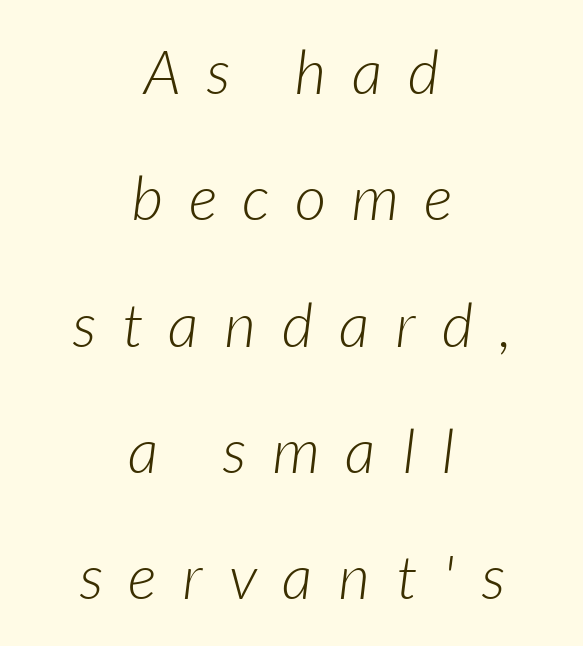
Q: Is the text bold? A: No.
Q: Is the text italic (slanted)? A: Yes, it leans right by about 7 degrees.
Q: Is the text underlined? A: No.
Q: How is the paragraph aligned? A: Centered.
Q: Is the spacing between letters normal or unusually wide? A: Unusually wide.
Q: Is the spacing between lines tight, normal or loose? A: Loose.
Q: Width (condensed, normal, or wide)? A: Normal.
Q: Stroke contrast? A: Low.
Q: x-height? A: Medium.
Q: Monospaced? A: No.
